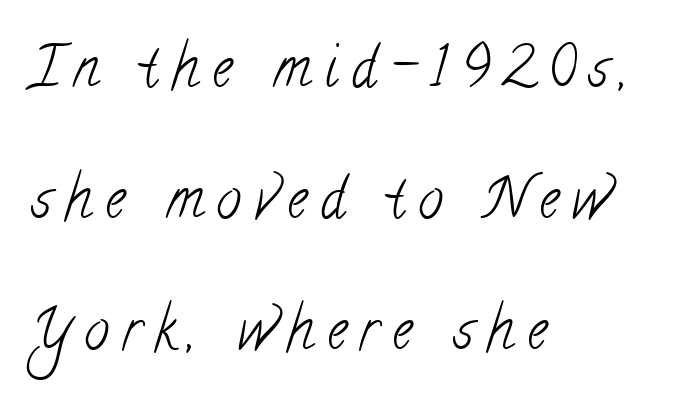
Is the letter spacing exaggerated? Yes — the characters are pushed far apart. The letters advance in unequal steps, a hallmark of proportional type. No extra ink here — the face is not bold. Honestly, the rows look like they've been pulled way apart.
